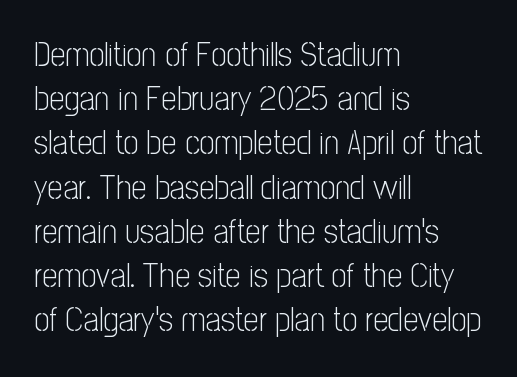
Q: Is the text bold? A: No.
Q: Is the text italic (slanted)? A: No, it is upright.
Q: Is the typeface a serif or a sans-serif typeface? A: Sans-serif.
Q: Is the text underlined? A: No.
Q: How is the paragraph aligned? A: Left-aligned.
Q: Is the spacing between letters normal or unusually wide? A: Normal.
Q: Is the spacing between lines tight, normal or loose? A: Normal.
Q: Width (condensed, normal, or wide)? A: Condensed.
Q: Stroke contrast? A: Low.
Q: x-height? A: Medium.
Q: Monospaced? A: No.
